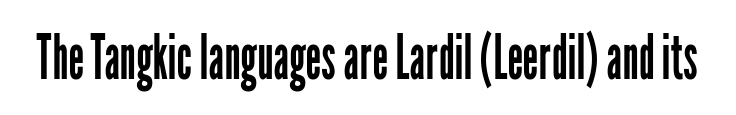
{"serif": "no", "italic": "no", "bold": "no", "weight": "regular", "width": "condensed", "stroke_contrast": "low", "x_height": "medium", "monospaced": "no", "underline": "no", "letter_spacing": "normal", "letter_spacing_em": 0.0, "glyph_px": 62}
